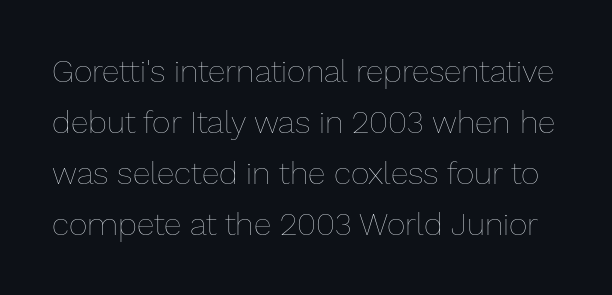
The image shows 32 px thin type, upright; set normal line spacing (1.59x), normal letter spacing, not underlined; low stroke contrast and a medium x-height.
